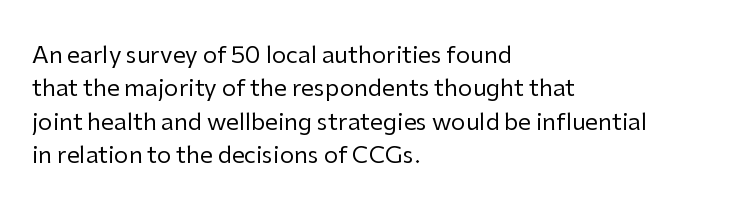
{"italic": "no", "bold": "no", "underline": "no", "align": "left", "line_spacing": "normal", "line_spacing_ratio": 1.45, "letter_spacing": "normal", "letter_spacing_em": 0.0, "glyph_px": 23}
